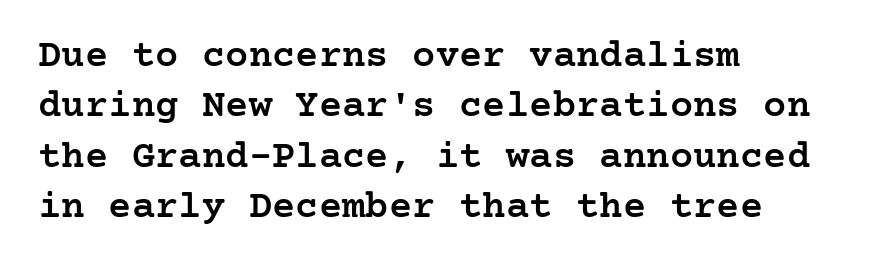
Q: Is the text bold? A: Semi-bold.
Q: Is the text italic (slanted)? A: No, it is upright.
Q: Is the typeface a serif or a sans-serif typeface? A: Serif.
Q: Is the text underlined? A: No.
Q: How is the paragraph aligned? A: Left-aligned.
Q: Is the spacing between letters normal or unusually wide? A: Normal.
Q: Is the spacing between lines tight, normal or loose? A: Normal.
Q: Width (condensed, normal, or wide)? A: Normal.
Q: Stroke contrast? A: Low.
Q: x-height? A: Medium.
